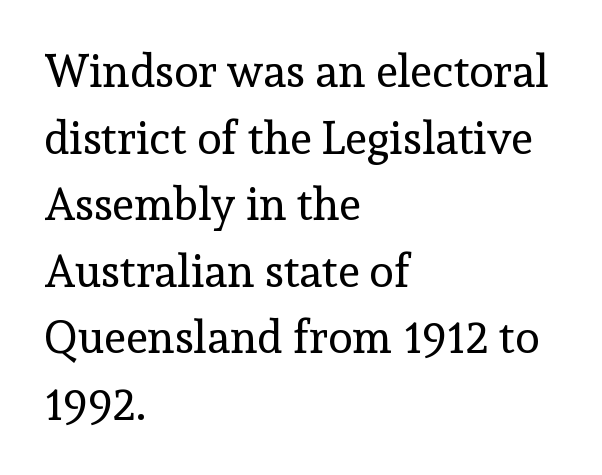
{"serif": "yes", "italic": "no", "bold": "no", "weight": "regular", "width": "normal", "x_height": "medium", "monospaced": "no", "underline": "no", "align": "left", "line_spacing": "normal", "line_spacing_ratio": 1.48, "letter_spacing": "normal", "letter_spacing_em": 0.0, "glyph_px": 45}
